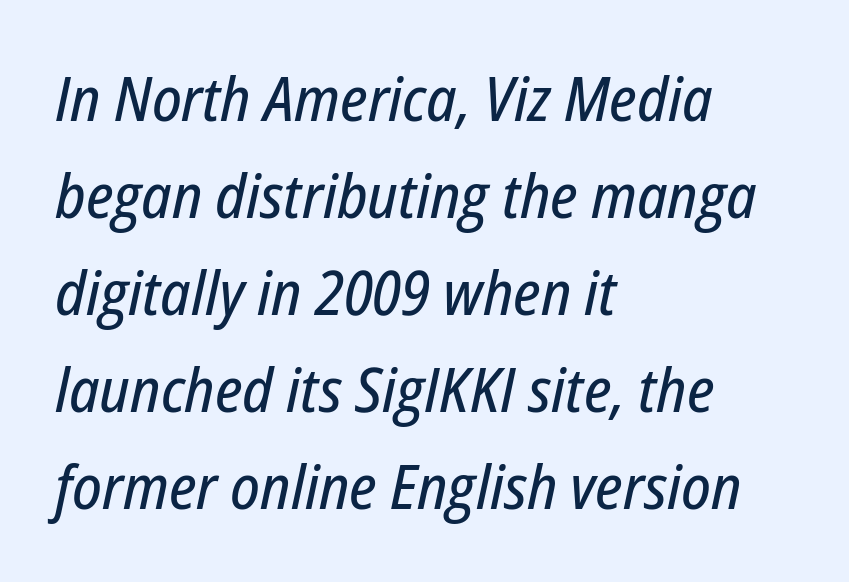
Successive baselines arrive at the customary interval. Layout note: lines flush left. Here the glyphs are tracked normally, forming tight word shapes. Each letter keeps its own natural width here, so spacing adapts to shape.
